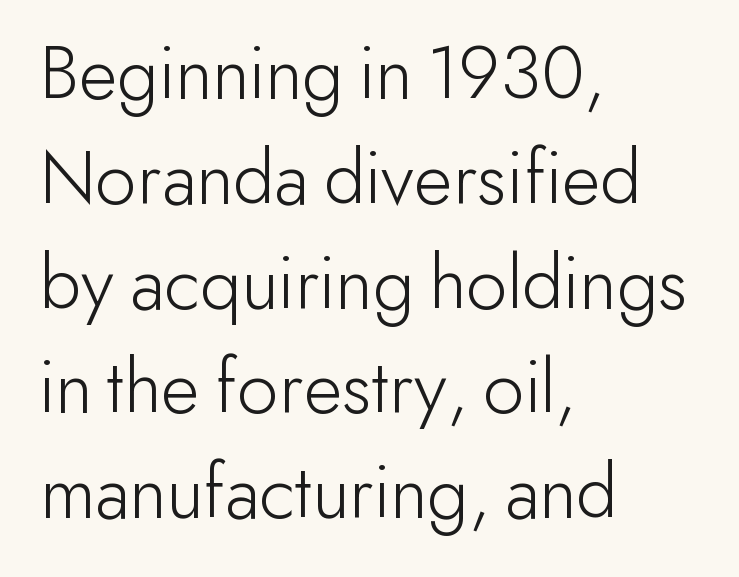
Q: Is the text bold? A: No.
Q: Is the text italic (slanted)? A: No, it is upright.
Q: Is the typeface a serif or a sans-serif typeface? A: Sans-serif.
Q: Is the text underlined? A: No.
Q: How is the paragraph aligned? A: Left-aligned.
Q: Is the spacing between letters normal or unusually wide? A: Normal.
Q: Is the spacing between lines tight, normal or loose? A: Normal.
Q: Width (condensed, normal, or wide)? A: Normal.
Q: Stroke contrast? A: Low.
Q: x-height? A: Small.
Q: Monospaced? A: No.
